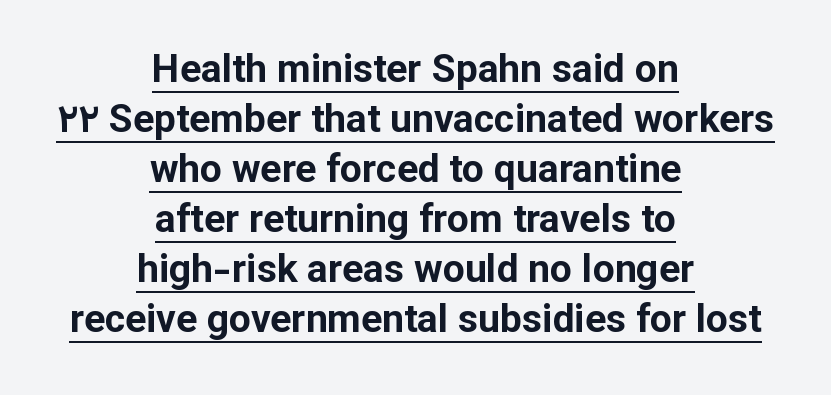
{"serif": "no", "italic": "no", "bold": "yes", "weight": "bold", "width": "normal", "stroke_contrast": "low", "x_height": "medium", "monospaced": "no", "underline": "yes", "align": "center", "line_spacing": "normal", "line_spacing_ratio": 1.28, "letter_spacing": "normal", "letter_spacing_em": 0.0, "glyph_px": 39}
